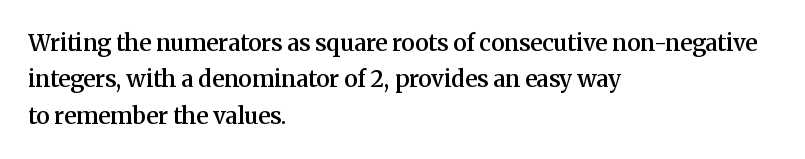
{"italic": "no", "bold": "semi", "underline": "no", "align": "left", "line_spacing": "normal", "line_spacing_ratio": 1.58, "letter_spacing": "normal", "letter_spacing_em": 0.0, "glyph_px": 23}
